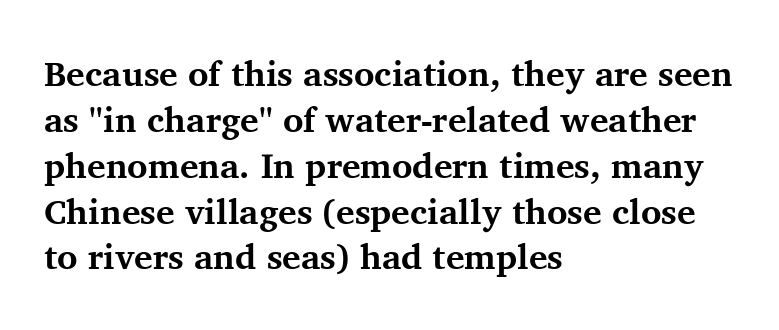
The image shows 35 px bold serif type, upright; set left-aligned, normal line spacing (1.31x), normal letter spacing, not underlined; medium stroke contrast and a medium x-height.
